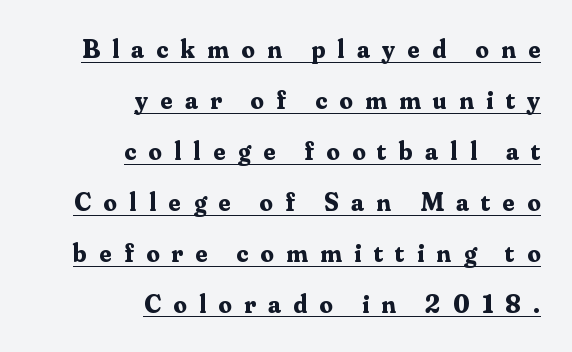
The image shows 26 px bold type, upright; set right-aligned, loose line spacing (1.96x), unusually wide letter spacing (+0.48 em), underlined.
